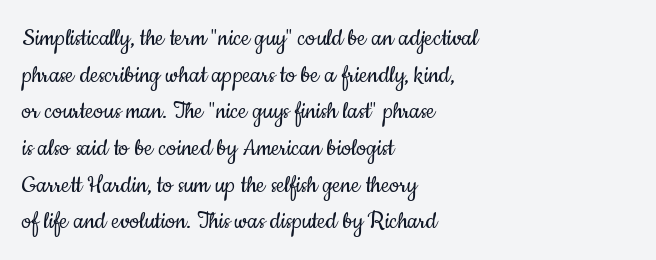
{"serif": "no", "bold": "no", "weight": "regular", "width": "condensed", "stroke_contrast": "low", "x_height": "small", "monospaced": "no", "underline": "no", "align": "left", "line_spacing": "normal", "line_spacing_ratio": 1.31, "letter_spacing": "normal", "letter_spacing_em": 0.0, "glyph_px": 28}
